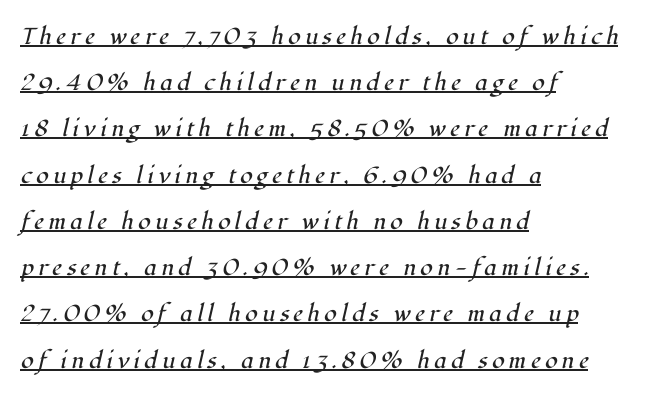
Is the type heavy? It reads as light-to-regular instead. The block of text is sparse from top to bottom, with ample space between rows. Does the copy run flush right? No — it runs flush left. The glyphs are accompanied by a horizontal stroke just below them. Italic: yes, the glyphs are oblique.
